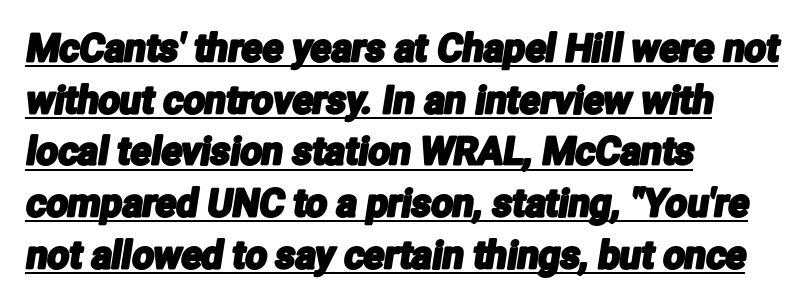
The image shows 38 px condensed sans-serif type; set left-aligned, normal line spacing (1.36x), normal letter spacing, underlined; low stroke contrast and a medium x-height.
